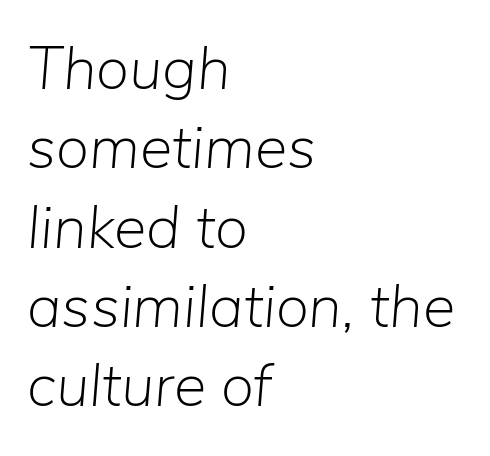
The image shows 61 px light type, italic (leaning right); set left-aligned, normal line spacing (1.3x), normal letter spacing, not underlined; low stroke contrast and a medium x-height.
